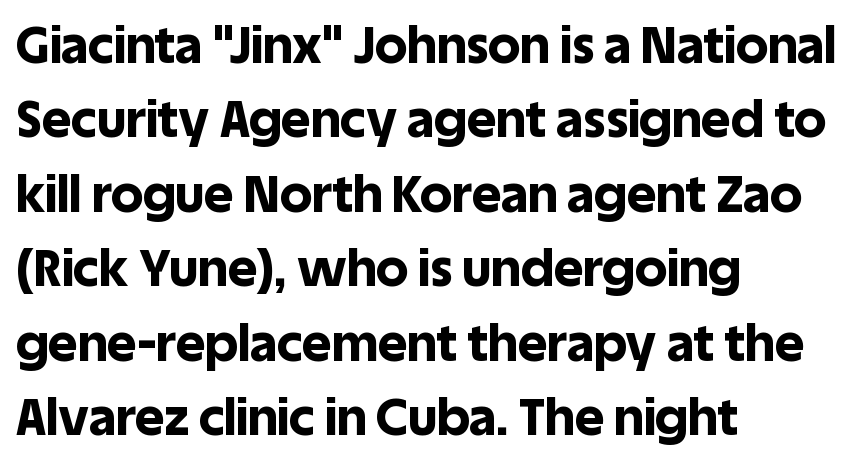
Q: Is the text bold? A: Yes.
Q: Is the text italic (slanted)? A: No, it is upright.
Q: Is the typeface a serif or a sans-serif typeface? A: Sans-serif.
Q: Is the text underlined? A: No.
Q: How is the paragraph aligned? A: Left-aligned.
Q: Is the spacing between letters normal or unusually wide? A: Normal.
Q: Is the spacing between lines tight, normal or loose? A: Normal.
Q: Width (condensed, normal, or wide)? A: Normal.
Q: x-height? A: Large.
Q: Monospaced? A: No.
